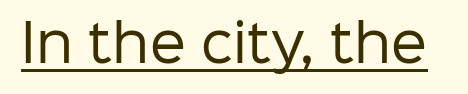
{"serif": "no", "italic": "no", "bold": "no", "weight": "regular", "width": "normal", "stroke_contrast": "low", "x_height": "medium", "monospaced": "no", "underline": "yes", "letter_spacing": "normal", "letter_spacing_em": 0.0, "glyph_px": 51}
